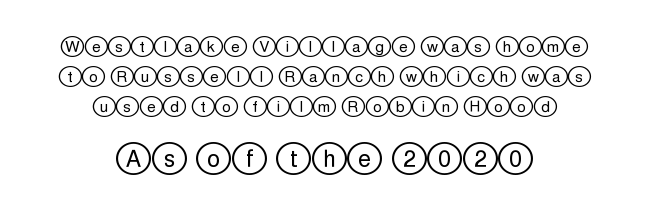
The image shows 23 px text type, upright; set centered, loose line spacing (2.0x), normal letter spacing, not underlined; the second (bottom) block is 1.53x larger.
